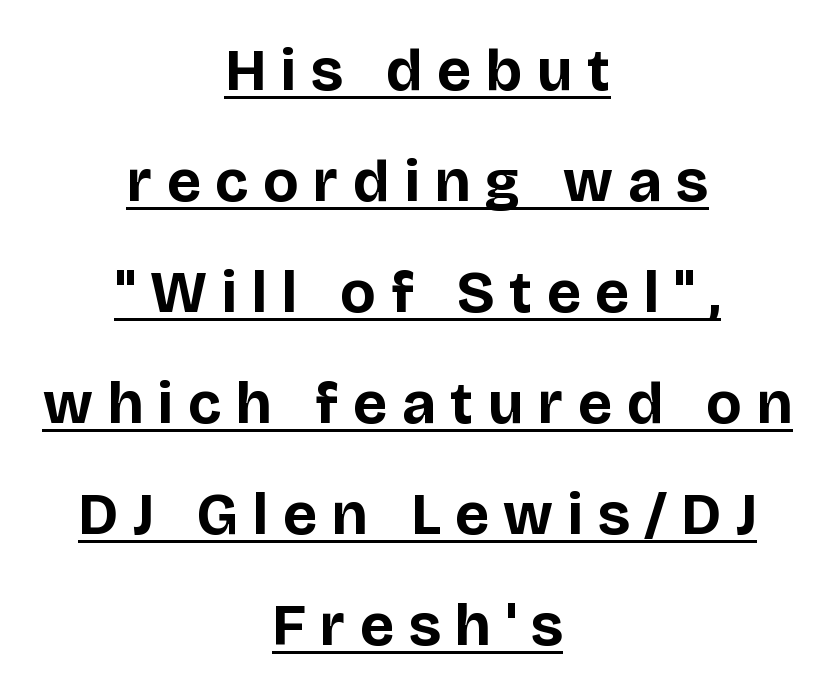
Q: Is the text bold? A: Yes.
Q: Is the text italic (slanted)? A: No, it is upright.
Q: Is the typeface a serif or a sans-serif typeface? A: Sans-serif.
Q: Is the text underlined? A: Yes.
Q: How is the paragraph aligned? A: Centered.
Q: Is the spacing between letters normal or unusually wide? A: Unusually wide.
Q: Width (condensed, normal, or wide)? A: Normal.
Q: Stroke contrast? A: Low.
Q: x-height? A: Large.
Q: Monospaced? A: No.
